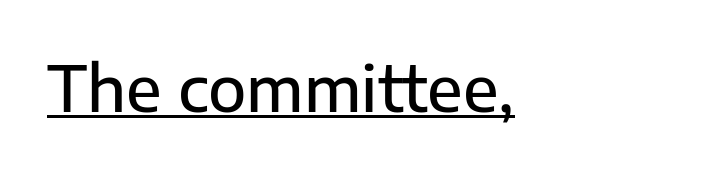
Q: Is the text italic (slanted)? A: No, it is upright.
Q: Is the typeface a serif or a sans-serif typeface? A: Sans-serif.
Q: Is the text underlined? A: Yes.
Q: How is the paragraph aligned? A: Left-aligned.
Q: Is the spacing between letters normal or unusually wide? A: Normal.
Q: Width (condensed, normal, or wide)? A: Normal.
Q: Stroke contrast? A: Low.
Q: x-height? A: Medium.
Q: Monospaced? A: No.
